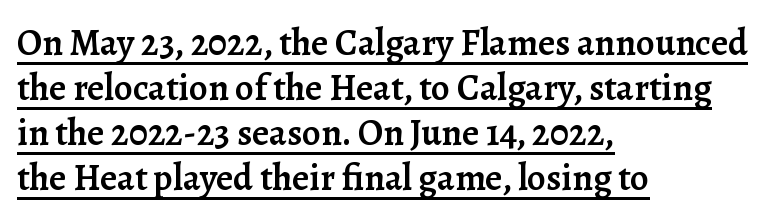
Q: Is the text bold? A: Semi-bold.
Q: Is the text italic (slanted)? A: No, it is upright.
Q: Is the typeface a serif or a sans-serif typeface? A: Serif.
Q: Is the text underlined? A: Yes.
Q: How is the paragraph aligned? A: Left-aligned.
Q: Is the spacing between letters normal or unusually wide? A: Normal.
Q: Width (condensed, normal, or wide)? A: Normal.
Q: Stroke contrast? A: Low.
Q: x-height? A: Medium.
Q: Monospaced? A: No.
